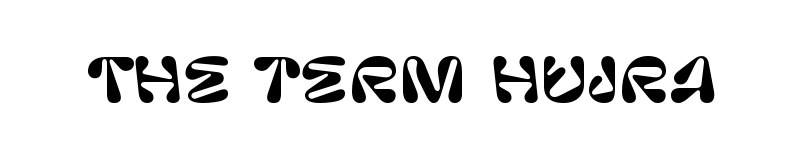
{"serif": "no", "width": "normal", "stroke_contrast": "low", "x_height": "large", "monospaced": "no", "underline": "no", "letter_spacing": "normal", "letter_spacing_em": 0.0, "glyph_px": 59}
